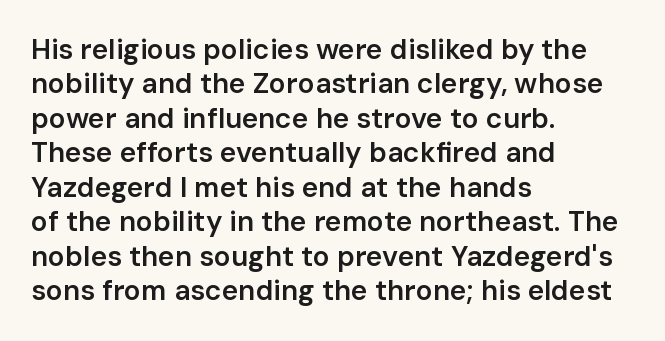
The image shows 28 px semibold sans-serif type, upright; set left-aligned, line spacing 1.23x, normal letter spacing, not underlined; low stroke contrast and a medium x-height.
